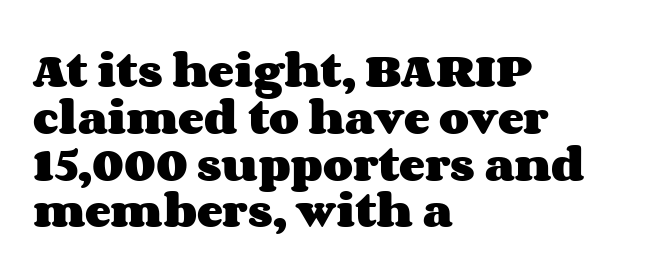
{"italic": "no", "bold": "yes", "weight": "heavy", "width": "wide", "stroke_contrast": "medium", "x_height": "large", "monospaced": "no", "underline": "no", "align": "left", "line_spacing_ratio": 1.2, "letter_spacing": "normal", "letter_spacing_em": 0.0, "glyph_px": 39}
